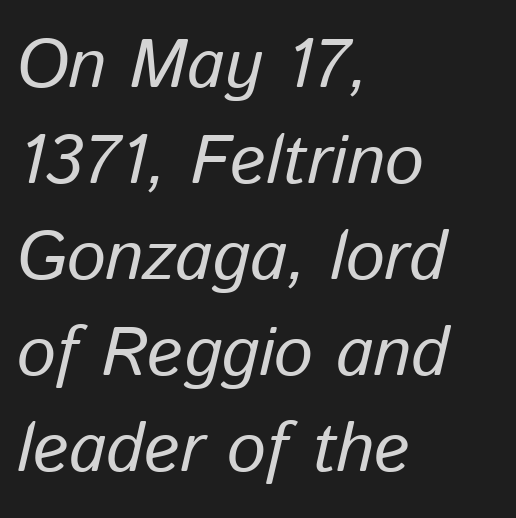
The space between consecutive lines is moderate. Nothing unusual about the tracking: characters are spaced as the font intends. The glyphs look as if they've been sheared to an angle. Varying glyph widths throughout — classic text-font behaviour. Descenders hang freely into open space.
